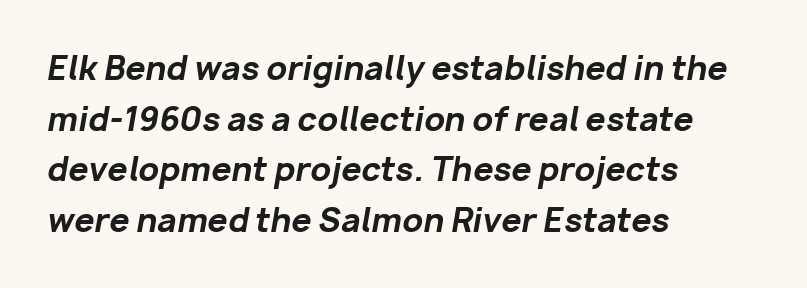
Glance below the letters and you will spot only blank space. The text block is weighted toward the left margin, trailing off unevenly rightward. The letters are slanted; this is an italic face. Spacing between characters is what you'd get straight out of the box.
